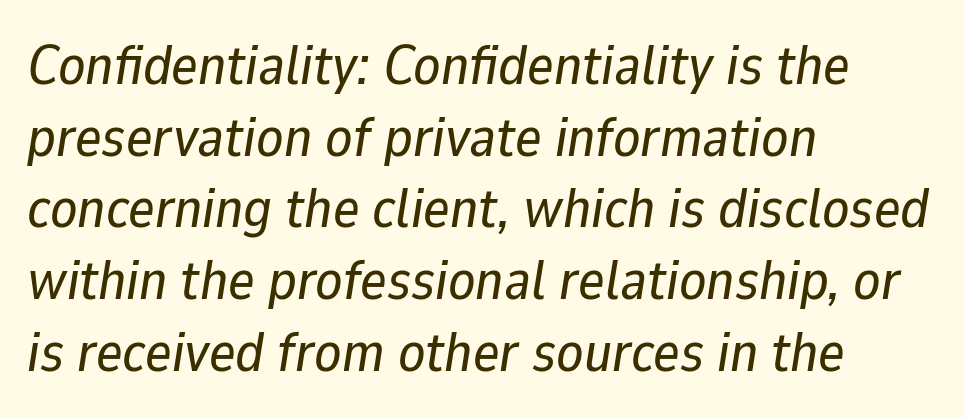
Rows of type keep a routine distance in the vertical direction. In terms of letterspacing, this is plain default setting. Only glyphs here, with clear space below each row. The typography opts for an oblique posture over an upright one. Compared with a centered layout, this one pins lines to the left instead. Here the designer chose a conventional face with non-uniform glyph widths.
